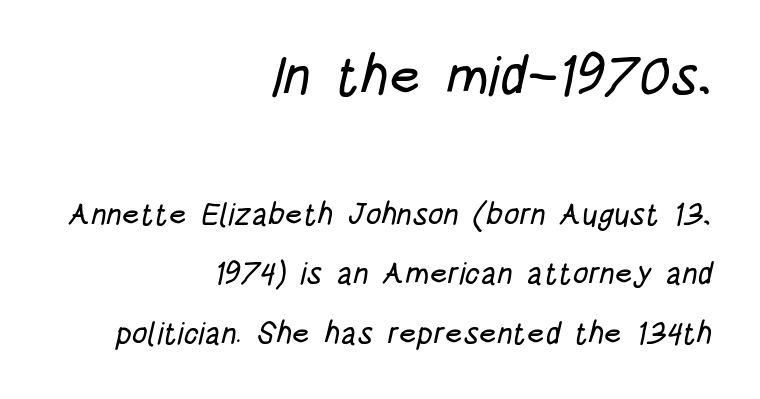
The image shows 55 px condensed sans-serif type; set right-aligned, loose line spacing (1.92x), normal letter spacing, not underlined; the first (top) block is 1.77x larger; low stroke contrast and a large x-height.
